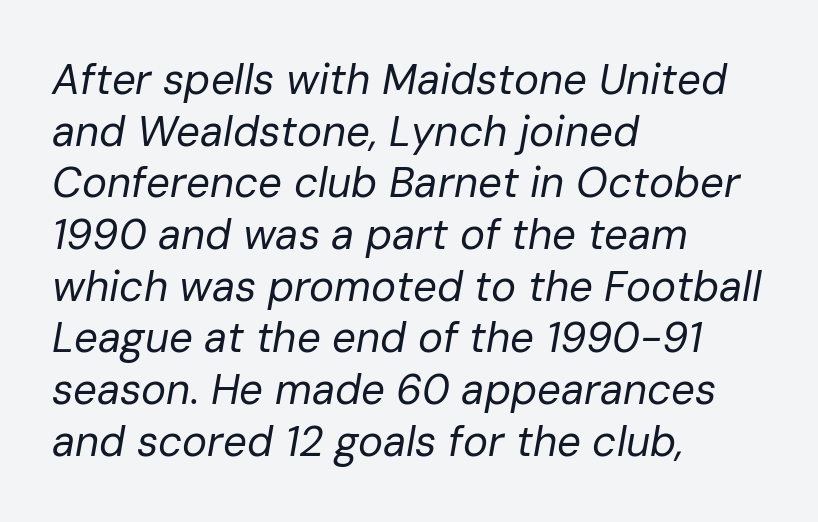
{"italic": "yes", "lean": "right", "slant_degrees": 10, "bold": "no", "weight": "regular", "width": "normal", "stroke_contrast": "low", "x_height": "medium", "monospaced": "no", "underline": "no", "align": "left", "line_spacing_ratio": 1.23, "letter_spacing": "normal", "letter_spacing_em": 0.0, "glyph_px": 42}
